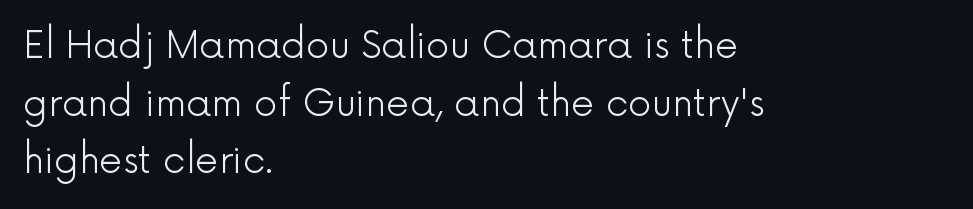
{"serif": "no", "italic": "no", "bold": "no", "weight": "light", "width": "normal", "x_height": "medium", "monospaced": "no", "underline": "no", "align": "left", "line_spacing": "normal", "line_spacing_ratio": 1.56, "letter_spacing": "normal", "letter_spacing_em": 0.0, "glyph_px": 37}
